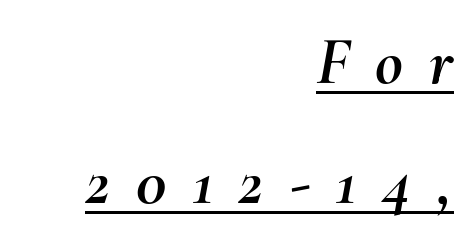
The lines in this sample share a right terminus and differ only in where they begin. The face used here is proportionally spaced, like ordinary book or web type. Substantial extra tracking has been applied to these lines. Decoration check: the copy is underlined. The specimen reads as italic at a glance.
